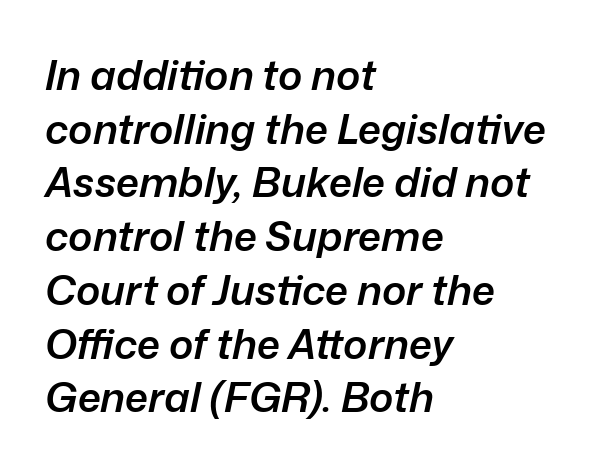
The image shows 41 px semibold type, italic (leaning right); set left-aligned, normal line spacing (1.31x), normal letter spacing, not underlined; low stroke contrast and a medium x-height.
